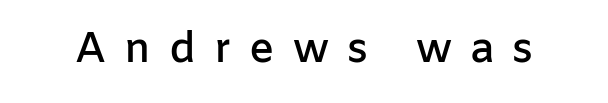
Honestly, there is no underline to notice here at all. How heavy is the stroke? Medium-heavy — a semibold, shy of bold. The tracking jumps out immediately: characters are airy and widely separated. Tall strokes in this sample are plumb rather than angled.
